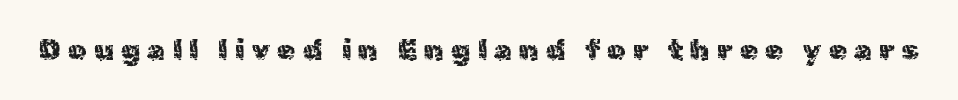
The horizontal fit of the characters is loose and conspicuously gappy. Each letter's strokes conclude bluntly, with no projecting serifs. This rendering features lettering with no underline. Note the varied advance widths — an 'i' is clearly narrower than an 'm'. If you drew a line through each stem, it would be perfectly vertical.
